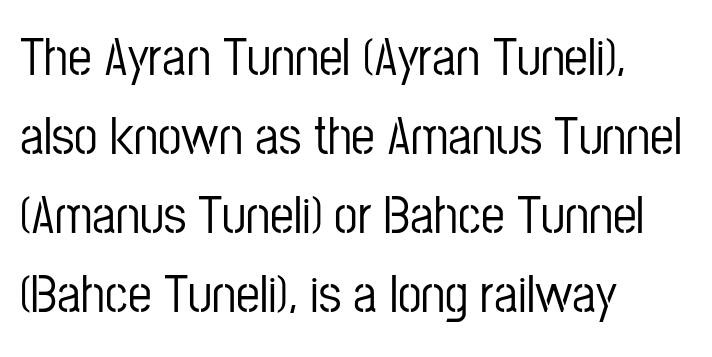
{"serif": "no", "italic": "no", "width": "condensed", "stroke_contrast": "low", "x_height": "medium", "monospaced": "no", "underline": "no", "align": "left", "line_spacing": "normal", "line_spacing_ratio": 1.49, "letter_spacing": "normal", "letter_spacing_em": 0.0, "glyph_px": 53}
